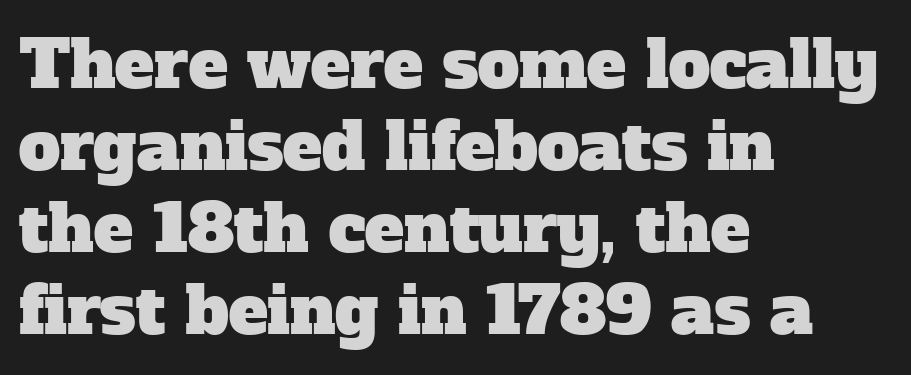
Q: Is the typeface a serif or a sans-serif typeface? A: Serif.
Q: Is the text underlined? A: No.
Q: How is the paragraph aligned? A: Left-aligned.
Q: Is the spacing between letters normal or unusually wide? A: Normal.
Q: Width (condensed, normal, or wide)? A: Normal.
Q: Stroke contrast? A: Low.
Q: x-height? A: Medium.
Q: Monospaced? A: No.
